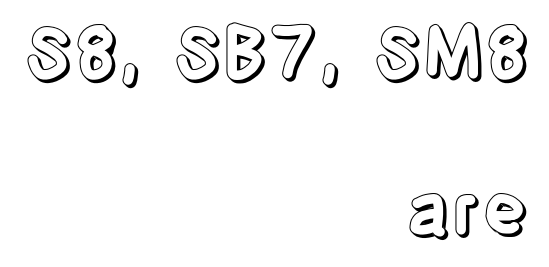
Q: Is the text italic (slanted)? A: No, it is upright.
Q: Is the text underlined? A: No.
Q: How is the paragraph aligned? A: Right-aligned.
Q: Is the spacing between letters normal or unusually wide? A: Normal.
Q: Is the spacing between lines tight, normal or loose? A: Loose.
Q: Width (condensed, normal, or wide)? A: Condensed.
Q: x-height? A: Large.
Q: Monospaced? A: No.
